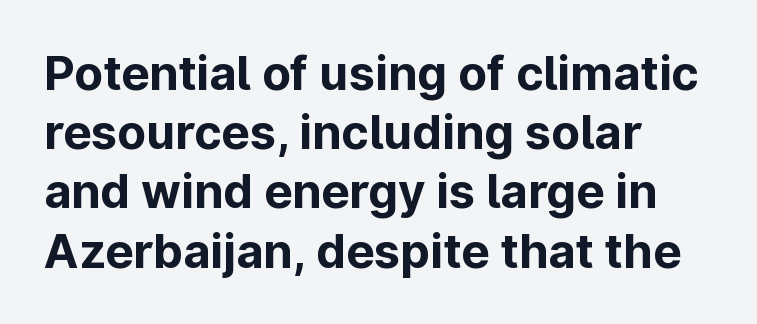
{"serif": "no", "italic": "no", "bold": "yes", "weight": "bold", "width": "normal", "stroke_contrast": "low", "x_height": "medium", "monospaced": "no", "underline": "no", "align": "left", "line_spacing": "normal", "line_spacing_ratio": 1.26, "letter_spacing": "normal", "letter_spacing_em": 0.0, "glyph_px": 47}
